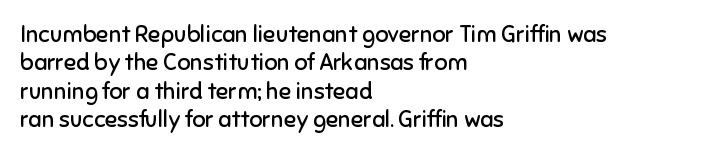
Nobody touched the tracking dial on this one. Visually the block forms a straight wall on the left and a jagged coastline on the right. Posture: upright roman. Beneath every word, the page is bare.
